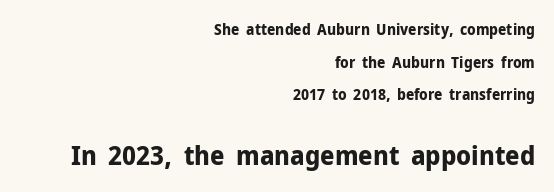
{"italic": "no", "bold": "yes", "underline": "no", "align": "right", "line_spacing": "loose", "line_spacing_ratio": 2.18, "letter_spacing": "normal", "letter_spacing_em": 0.0, "larger_block": "second", "size_ratio": 1.73, "glyph_px": 26}
